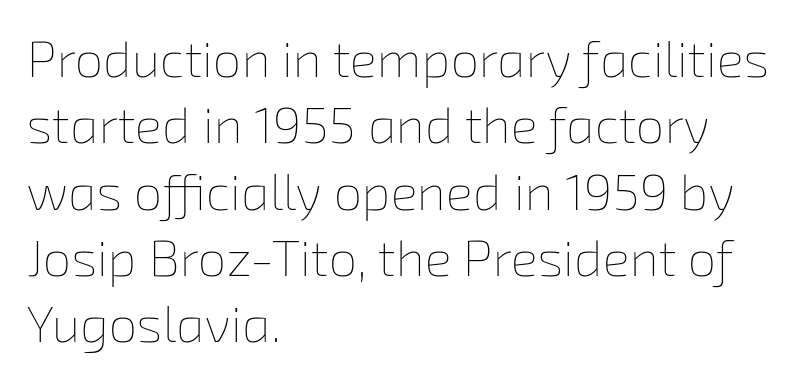
The rendering anchors every line to the left-hand side. Note the varied advance widths — an 'i' is clearly narrower than an 'm'. No extra tracking has been applied to these lines. Decoration check: the copy has no underline.
